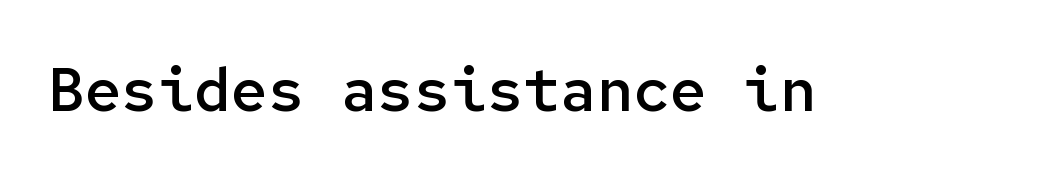
{"serif": "no", "italic": "no", "bold": "semi", "weight": "semibold", "width": "normal", "stroke_contrast": "low", "x_height": "medium", "monospaced": "yes", "underline": "no", "letter_spacing": "normal", "letter_spacing_em": 0.0, "glyph_px": 61}
